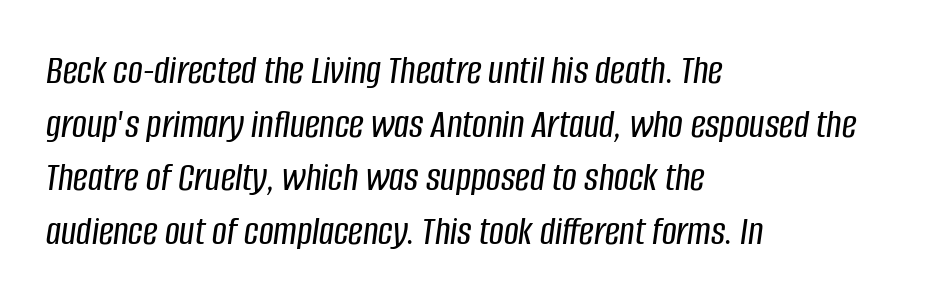
Q: Is the text italic (slanted)? A: Yes, it leans right by about 8 degrees.
Q: Is the text underlined? A: No.
Q: How is the paragraph aligned? A: Left-aligned.
Q: Is the spacing between letters normal or unusually wide? A: Normal.
Q: Is the spacing between lines tight, normal or loose? A: Normal.
Q: Width (condensed, normal, or wide)? A: Condensed.
Q: Stroke contrast? A: Low.
Q: x-height? A: Large.
Q: Monospaced? A: No.
